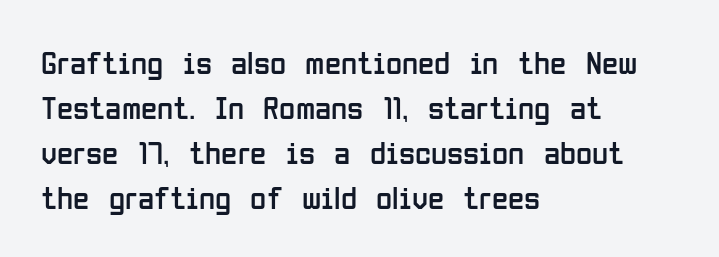
The letters stand upright; this is a roman face. No word sits above an underline. The characters are drawn with everyday or finer stroke widths. Is the block centered? No — it sits flush against the left margin. Does extra space separate the letters? No, they use regular spacing. These lines are rendered in a variable-pitch font.
